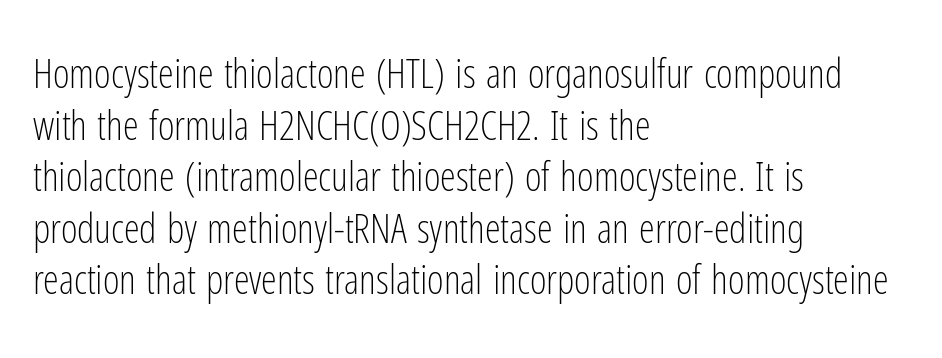
The image shows 40 px light, condensed sans-serif type, upright; set left-aligned, normal line spacing (1.29x), normal letter spacing, not underlined; low stroke contrast and a medium x-height.
